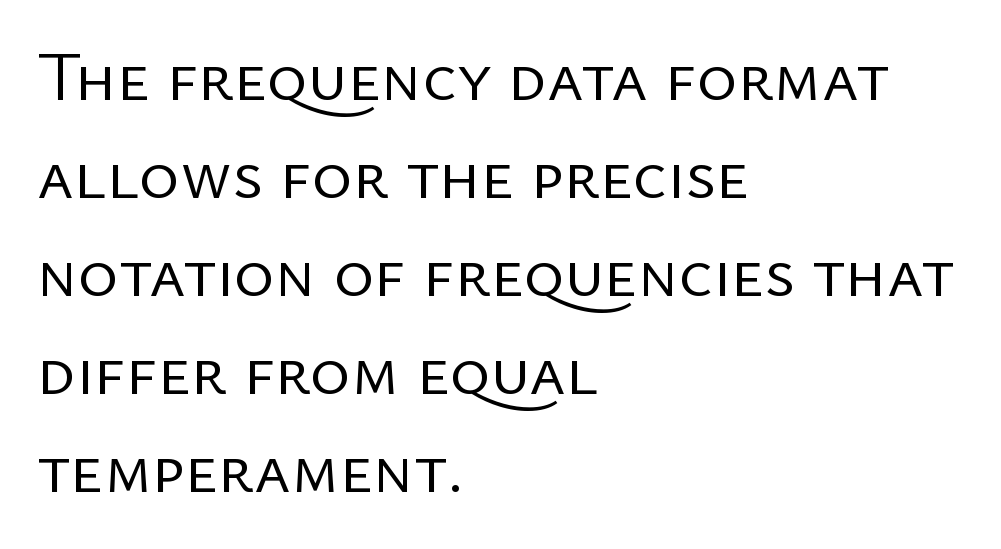
How would I describe the line gaps? Plain and ordinary. The foot of each line stays bare and open. Observe the absence of serifs on each vertical stroke in this sample. Ordinary non-slanted type is in use. Stems and bowls with no extra thickness — not bold. The rendering uses natural spacing where letterforms have individual widths.
